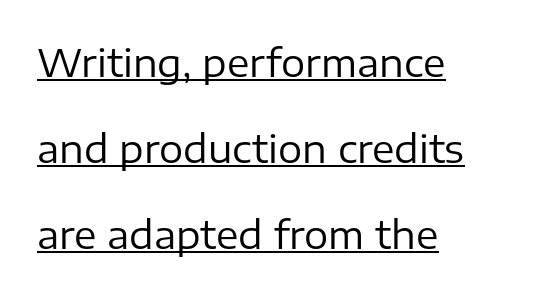
Italic: no, the glyphs are upright roman. Stroke terminals: plain, sans-serif. Spacing verdict: proportional, widths tailored to each character. A quiet, ordinary-to-light weight characterises the typeface. The rendering uses a large line-height, opening up the rows.
